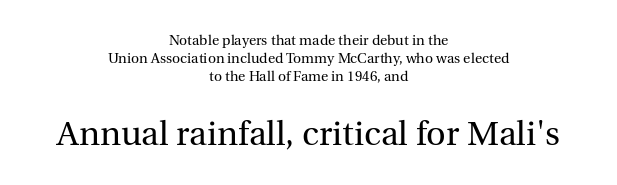
Q: Is the text bold? A: No.
Q: Is the text italic (slanted)? A: No, it is upright.
Q: Is the typeface a serif or a sans-serif typeface? A: Serif.
Q: Is the text underlined? A: No.
Q: How is the paragraph aligned? A: Centered.
Q: Is the spacing between letters normal or unusually wide? A: Normal.
Q: Is the spacing between lines tight, normal or loose? A: Normal.
Q: Which block of text is set in a larger size, the first (top) or the second (bottom)? A: The second (bottom) one.
Q: Width (condensed, normal, or wide)? A: Normal.
Q: x-height? A: Medium.
Q: Monospaced? A: No.
